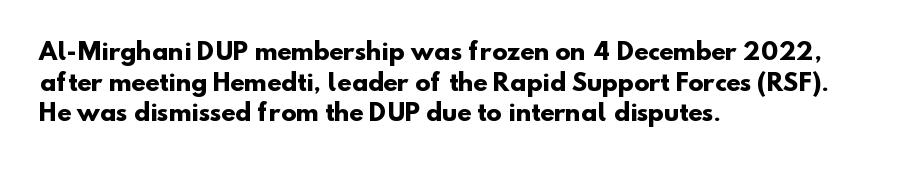
The designer left line spacing at the default. What stands out about the letter spacing? Nothing — it is the standard amount. The rendering uses a bold face; every stroke is thick and dark. Casual observation: everything's shoved over to the left. The foot of each line stays bare and open.
